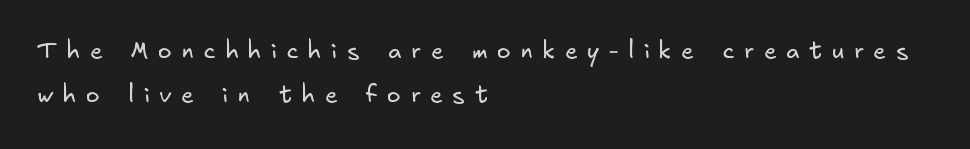
{"bold": "no", "underline": "no", "align": "left", "line_spacing": "loose", "line_spacing_ratio": 1.93, "letter_spacing": "wide", "letter_spacing_em": 0.43, "glyph_px": 23}
